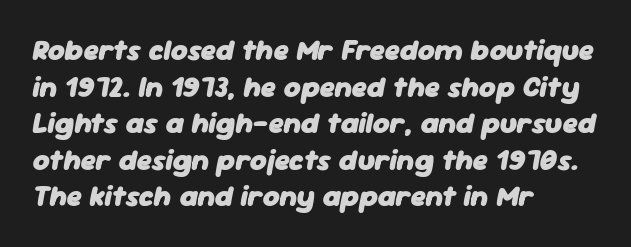
{"italic": "yes", "lean": "right", "slant_degrees": 11, "bold": "yes", "weight": "heavy", "width": "normal", "stroke_contrast": "low", "x_height": "medium", "monospaced": "no", "underline": "no", "align": "left", "line_spacing": "normal", "line_spacing_ratio": 1.26, "letter_spacing": "normal", "letter_spacing_em": 0.0, "glyph_px": 29}
